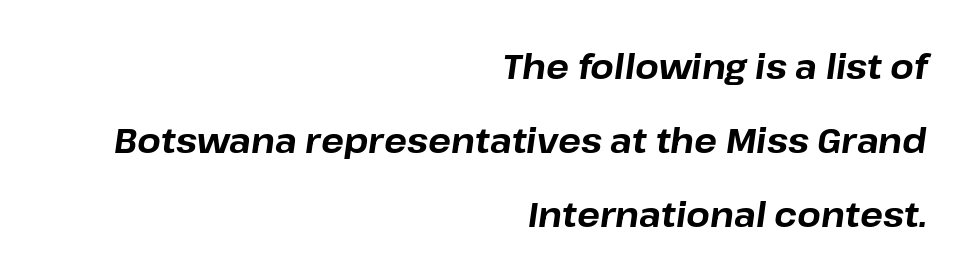
The image shows 34 px bold type, italic (leaning right); set right-aligned, loose line spacing (2.18x), normal letter spacing, not underlined; low stroke contrast and a medium x-height.
